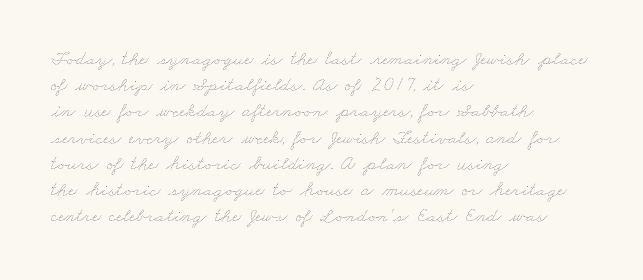
The image shows 20 px text type; set left-aligned, normal line spacing (1.31x), normal letter spacing, not underlined.
